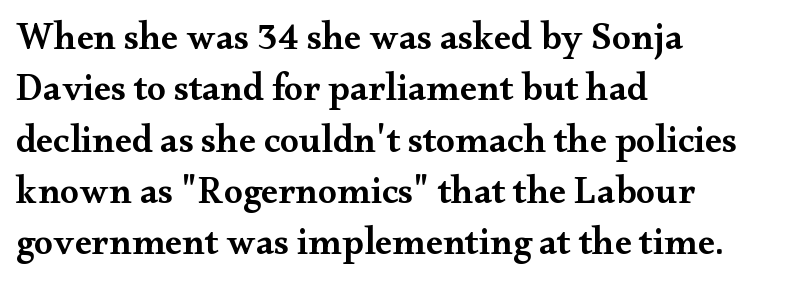
{"serif": "yes", "italic": "no", "bold": "semi", "weight": "semibold", "width": "wide", "stroke_contrast": "medium", "x_height": "small", "monospaced": "no", "underline": "no", "align": "left", "line_spacing": "normal", "line_spacing_ratio": 1.35, "letter_spacing": "normal", "letter_spacing_em": 0.0, "glyph_px": 38}
